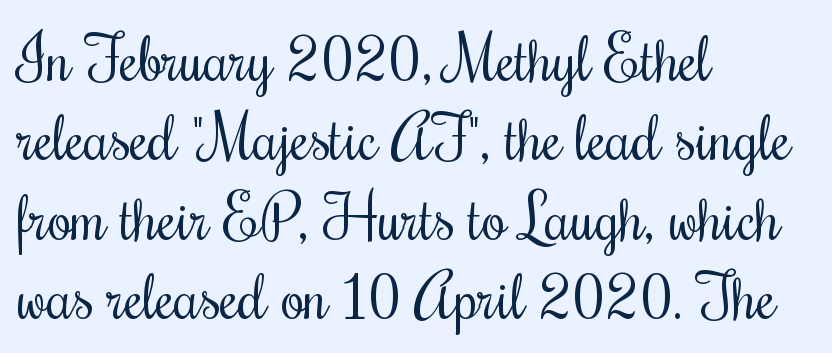
{"serif": "yes", "bold": "no", "weight": "regular", "width": "condensed", "stroke_contrast": "medium", "x_height": "small", "monospaced": "no", "underline": "no", "align": "left", "line_spacing": "normal", "line_spacing_ratio": 1.3, "letter_spacing": "normal", "letter_spacing_em": 0.0, "glyph_px": 61}
